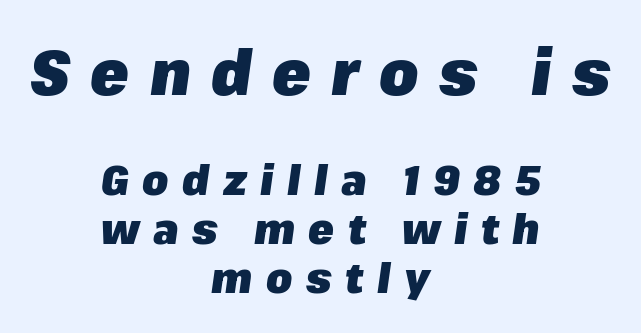
Q: Is the text bold? A: Yes.
Q: Is the text italic (slanted)? A: Yes, it leans right by about 8 degrees.
Q: Is the text underlined? A: No.
Q: How is the paragraph aligned? A: Centered.
Q: Is the spacing between letters normal or unusually wide? A: Unusually wide.
Q: Which block of text is set in a larger size, the first (top) or the second (bottom)? A: The first (top) one.
Q: Width (condensed, normal, or wide)? A: Normal.
Q: Stroke contrast? A: Low.
Q: x-height? A: Medium.
Q: Monospaced? A: No.
